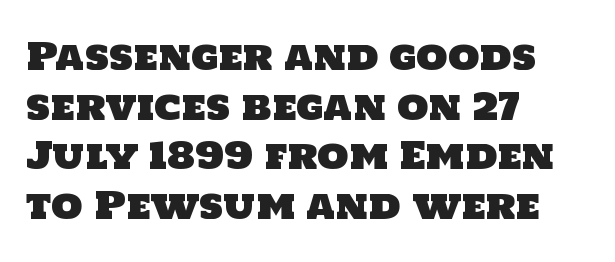
{"serif": "no", "width": "normal", "stroke_contrast": "low", "x_height": "large", "monospaced": "no", "underline": "no", "align": "left", "line_spacing": "normal", "line_spacing_ratio": 1.38, "letter_spacing": "normal", "letter_spacing_em": 0.0, "glyph_px": 36}
